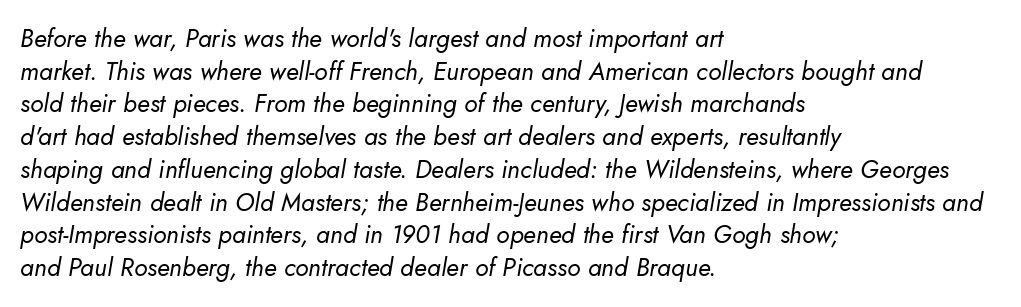
{"italic": "yes", "lean": "right", "slant_degrees": 5, "bold": "no", "underline": "no", "align": "left", "line_spacing": "normal", "line_spacing_ratio": 1.31, "letter_spacing": "normal", "letter_spacing_em": 0.0, "glyph_px": 25}
